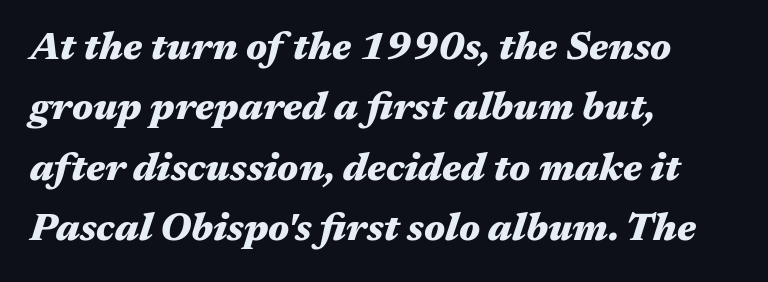
Tracking here is standard; glyphs follow each other at the usual distance. This sample has the flowing, uneven cadence of proportional lettering. Beneath every word, the page is bare. Each new line begins a customary step beneath the previous one. The font's italic variant was chosen for this text.
